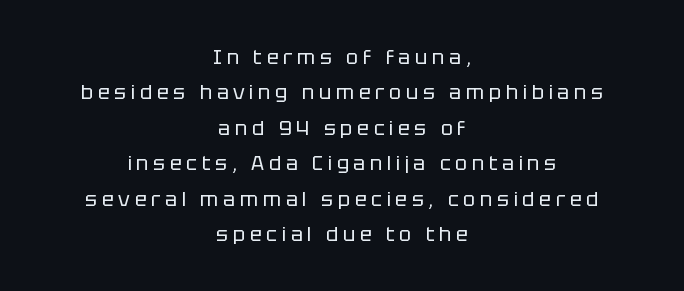
{"italic": "no", "bold": "no", "underline": "no", "align": "center", "line_spacing_ratio": 1.77, "letter_spacing": "wide", "letter_spacing_em": 0.23, "glyph_px": 20}
